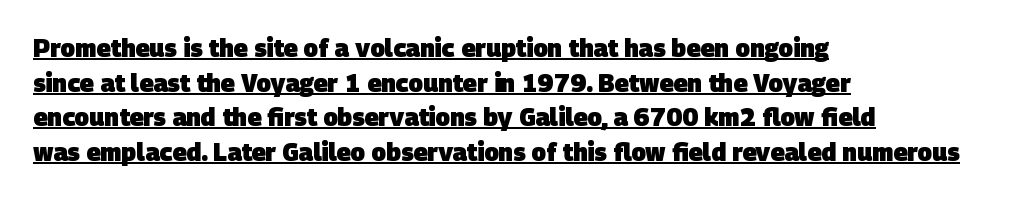
The image shows 24 px bold type; set left-aligned, normal line spacing (1.44x), normal letter spacing, underlined.
